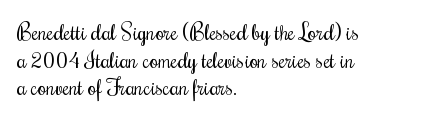
{"bold": "no", "underline": "no", "align": "left", "line_spacing": "normal", "line_spacing_ratio": 1.26, "letter_spacing": "normal", "letter_spacing_em": 0.0, "glyph_px": 22}
